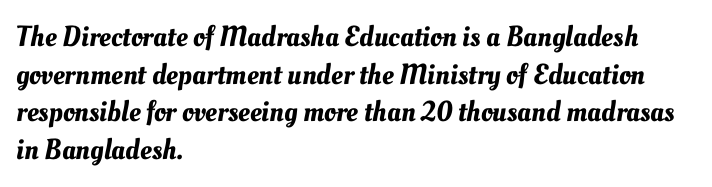
The image shows 29 px text type; set left-aligned, normal line spacing (1.3x), normal letter spacing, not underlined; medium stroke contrast and a small x-height.
